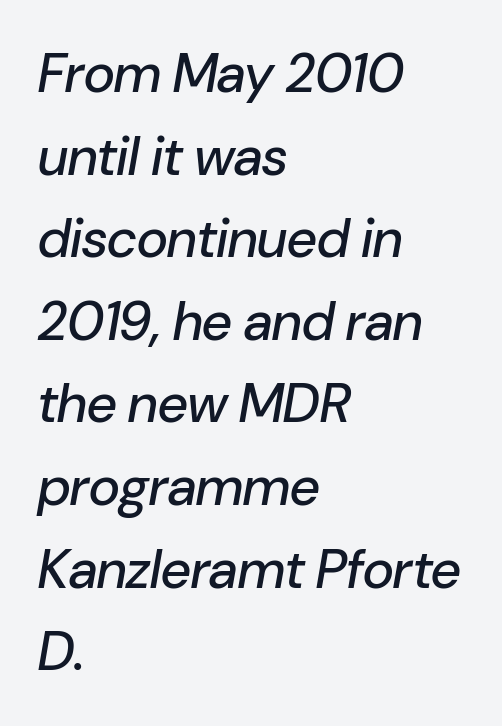
Q: Is the text italic (slanted)? A: Yes, it leans right by about 10 degrees.
Q: Is the text underlined? A: No.
Q: How is the paragraph aligned? A: Left-aligned.
Q: Is the spacing between letters normal or unusually wide? A: Normal.
Q: Is the spacing between lines tight, normal or loose? A: Normal.
Q: Width (condensed, normal, or wide)? A: Normal.
Q: Stroke contrast? A: Low.
Q: x-height? A: Medium.
Q: Monospaced? A: No.
